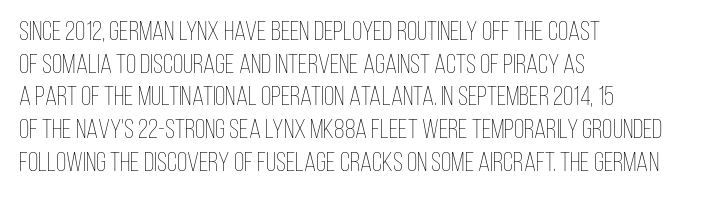
The image shows 27 px text type, upright; set left-aligned, line spacing 1.21x, normal letter spacing, not underlined.
